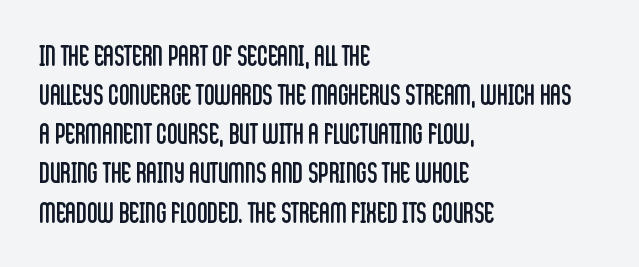
These lines were composed using upright roman letters. Compared with typical paragraphs, the rows here are spaced about the same. Here the designer chose a conventional face with non-uniform glyph widths. On a weight scale, this lands at 450 or below.
